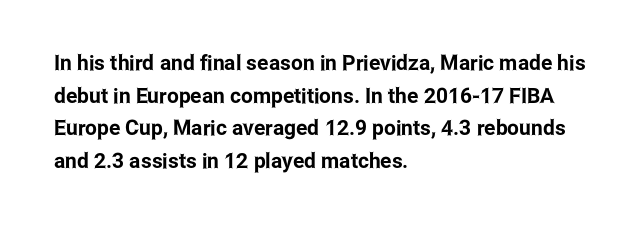
The line-height multiplier appears to be the usual default. Posture: straight, roman, zero tilt. This sample uses plain, unmodified letter spacing. No word sits above an underline.
